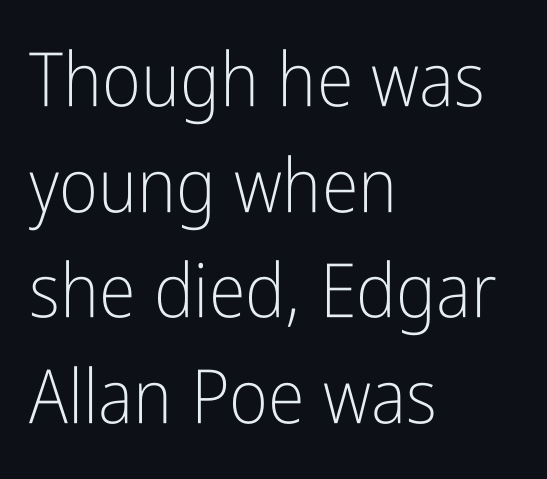
Stroke terminals: plain, sans-serif. The letters sit at their default tracking, neither squeezed nor spread. These lines are rendered in a variable-pitch font. This rendering features lettering with no underline. The rendering uses a moderate line-height, typical for paragraphs.
